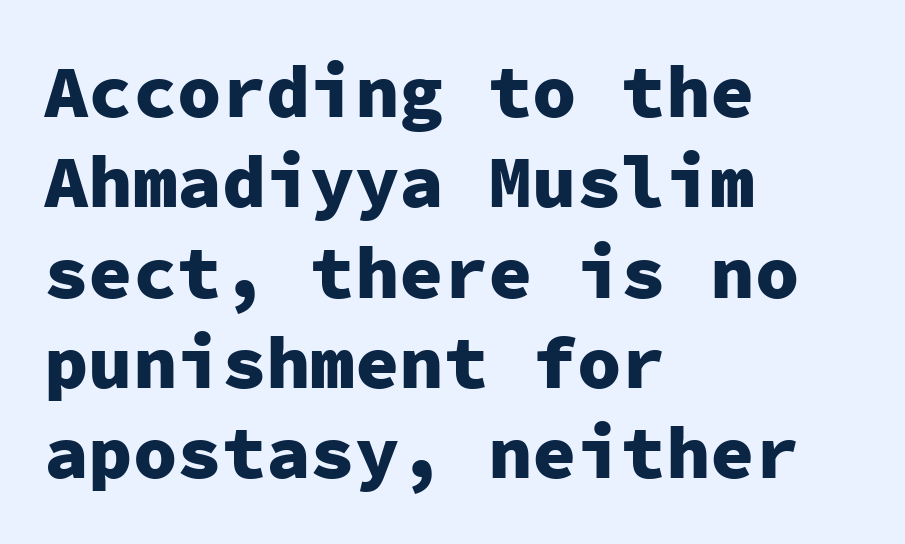
Heavy-handed strokes throughout: this text is bold. Ordinary non-slanted type is in use. Visually the block forms a straight wall on the left and a jagged coastline on the right. Each letter, wide or thin by design, is forced into the same width here.
